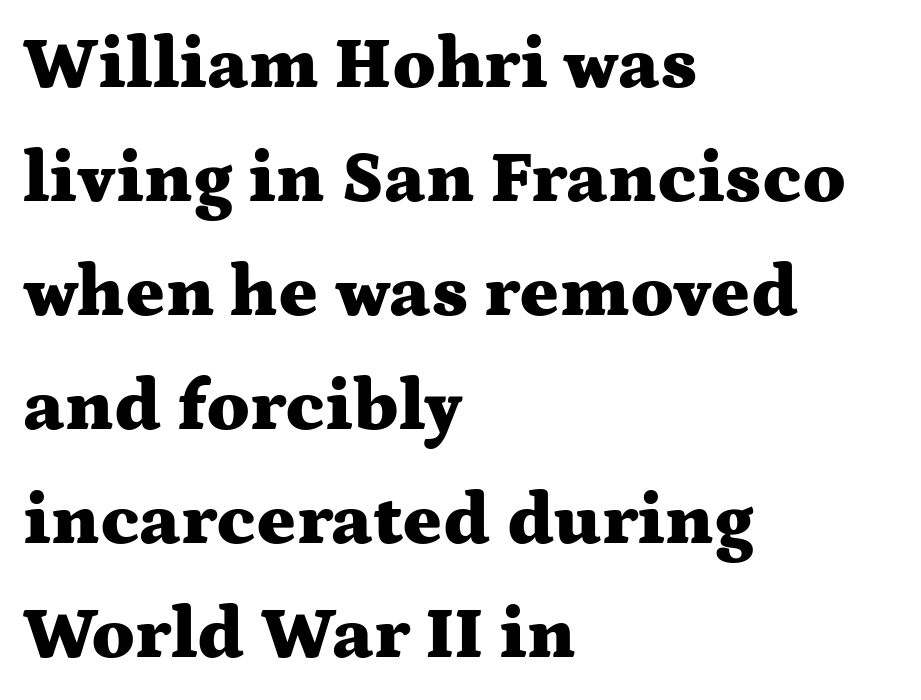
This rendering employs a face with finishing strokes, i.e., a serif. Horizontal bands of white between lines are of average thickness. These lines keep a tight, regular rhythm from letter to letter. Do the characters align in a grid? No, the font is proportional. Visually the block forms a straight wall on the left and a jagged coastline on the right.
